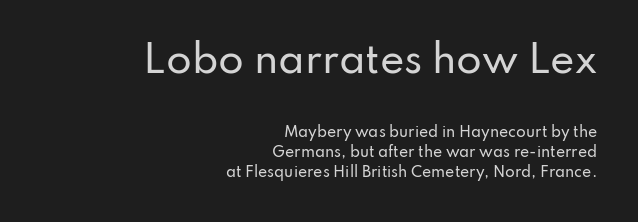
Q: Is the text italic (slanted)? A: No, it is upright.
Q: Is the typeface a serif or a sans-serif typeface? A: Sans-serif.
Q: Is the text underlined? A: No.
Q: How is the paragraph aligned? A: Right-aligned.
Q: Is the spacing between letters normal or unusually wide? A: Normal.
Q: Is the spacing between lines tight, normal or loose? A: Normal.
Q: Which block of text is set in a larger size, the first (top) or the second (bottom)? A: The first (top) one.
Q: Width (condensed, normal, or wide)? A: Normal.
Q: Stroke contrast? A: Low.
Q: x-height? A: Small.
Q: Monospaced? A: No.
